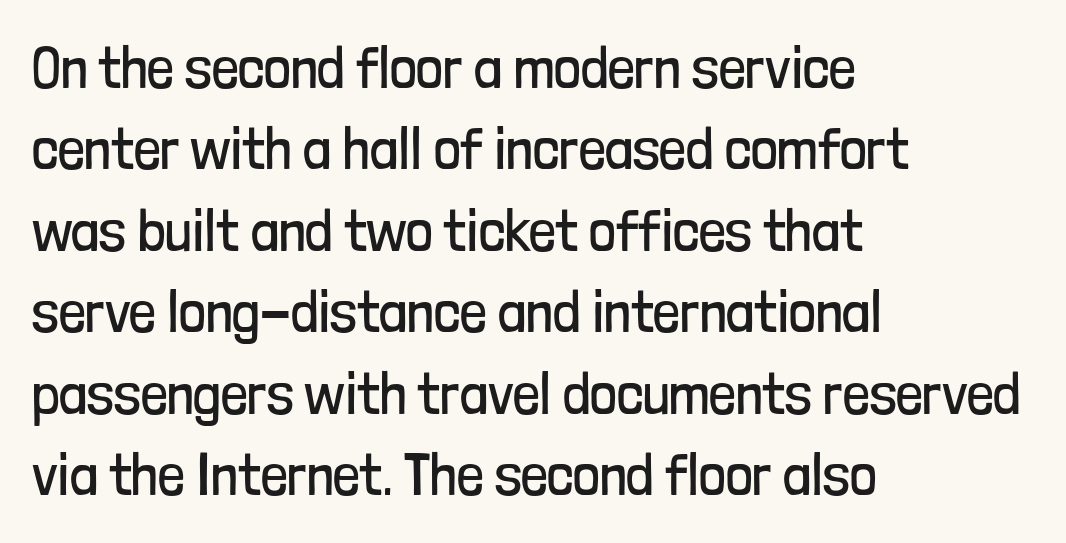
Style check: upright. Clear beneath every line of the passage. Spacing between characters is what you'd get straight out of the box. Looks like regular typesetting: each glyph gets only the width it needs. Casual observation: everything's shoved over to the left.
